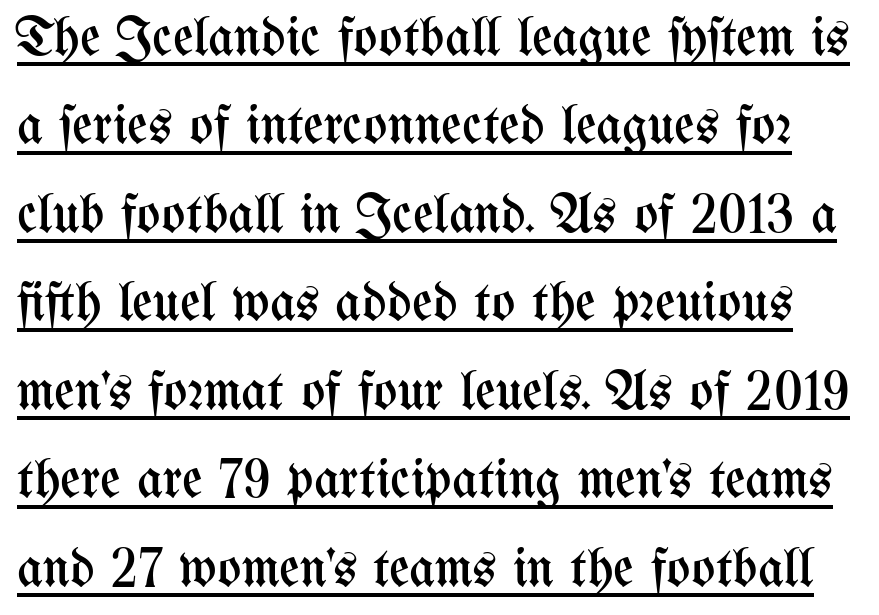
These lines are rendered in a variable-pitch font. In terms of letterspacing, this is plain default setting. The weight would be labelled regular, book, light, or lighter still. Ascenders rise straight up at ninety degrees. Underlined type.
